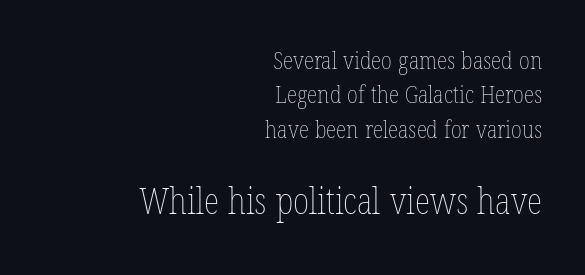
{"italic": "no", "bold": "no", "weight": "thin", "width": "condensed", "stroke_contrast": "low", "x_height": "medium", "monospaced": "no", "underline": "no", "align": "right", "line_spacing": "normal", "line_spacing_ratio": 1.43, "letter_spacing": "normal", "letter_spacing_em": 0.0, "larger_block": "second", "size_ratio": 1.5, "glyph_px": 36}
